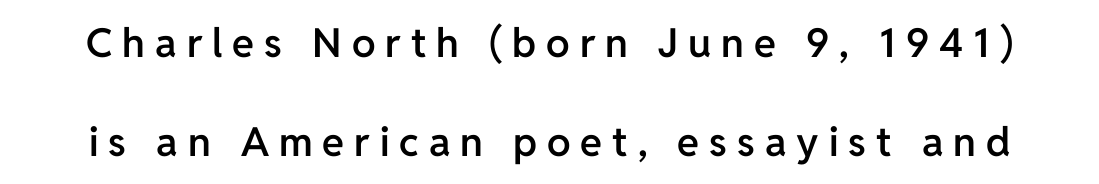
The image shows 40 px semibold sans-serif type, upright; set loose line spacing (2.47x), unusually wide letter spacing (+0.25 em), not underlined; low stroke contrast and a medium x-height.
